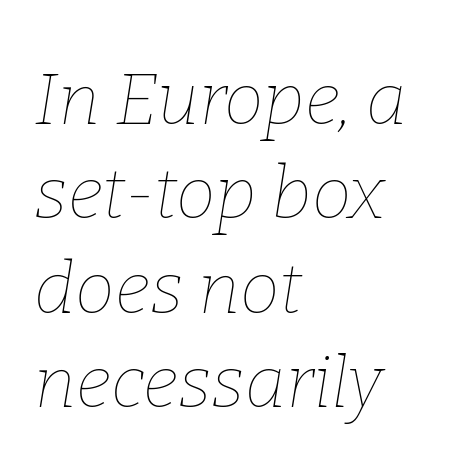
The image shows 71 px thin type, italic (leaning right); set left-aligned, normal line spacing (1.33x), normal letter spacing, not underlined; low stroke contrast and a medium x-height.
